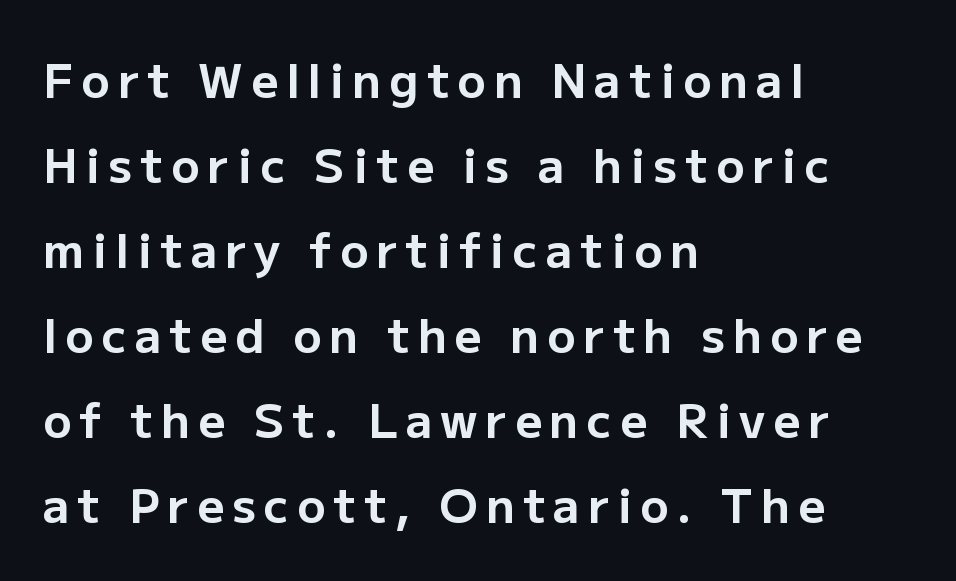
Q: Is the text bold? A: Yes.
Q: Is the text italic (slanted)? A: No, it is upright.
Q: Is the typeface a serif or a sans-serif typeface? A: Sans-serif.
Q: Is the text underlined? A: No.
Q: How is the paragraph aligned? A: Left-aligned.
Q: Width (condensed, normal, or wide)? A: Normal.
Q: Stroke contrast? A: Low.
Q: x-height? A: Medium.
Q: Monospaced? A: No.
